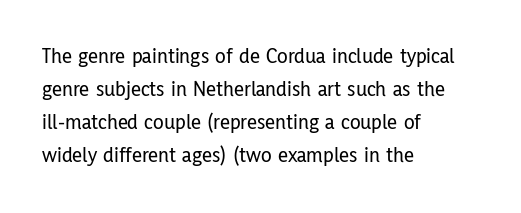
Q: Is the text italic (slanted)? A: No, it is upright.
Q: Is the text underlined? A: No.
Q: How is the paragraph aligned? A: Left-aligned.
Q: Is the spacing between letters normal or unusually wide? A: Normal.
Q: Is the spacing between lines tight, normal or loose? A: Normal.
